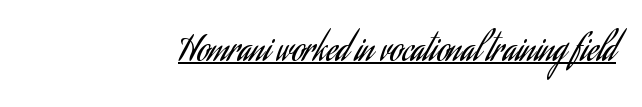
Note: no serifs on the glyphs. A typesetter would call this zero additional tracking. Stroke mass is kept to a normal reading level or below. Is this a fixed-width face? No — the glyphs have proportional, varying widths. Where is the straight margin? On the right.
